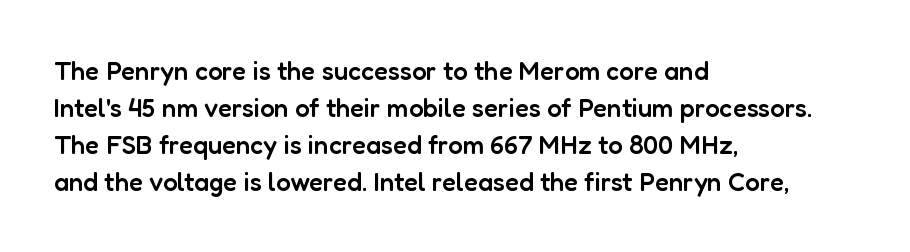
Successive baselines arrive at the customary interval. What weight is shown? A semibold, between regular and bold. The baseline area is clear. Compared with typical body copy, the letter spacing here is the same. When letters stand straight like this, we call the style roman or upright.
